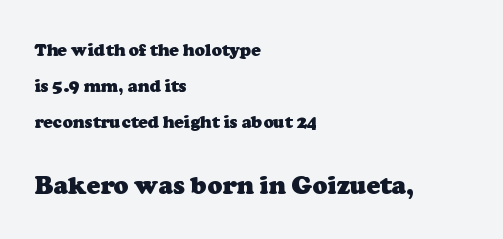
All the whitespace from short lines collects on the right. The strokes are fattened all the way to bold. The block sitting lower on the canvas is the one with enlarged characters. The face used here is rendered with its standard letterfit. Whoever set this chose breathing room over compactness in the vertical rhythm. Underlining? Definitely not there.
